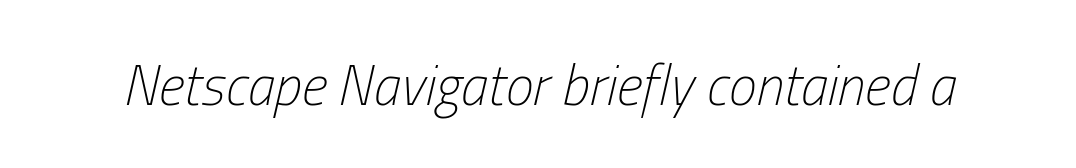
The letters advance in unequal steps, a hallmark of proportional type. Beneath every word, the page is bare. Characters are canted at an angle relative to the baseline's perpendicular. Stroke mass is kept to a normal reading level or below. Look at the tracking — it's just the regular setting, nothing added.
